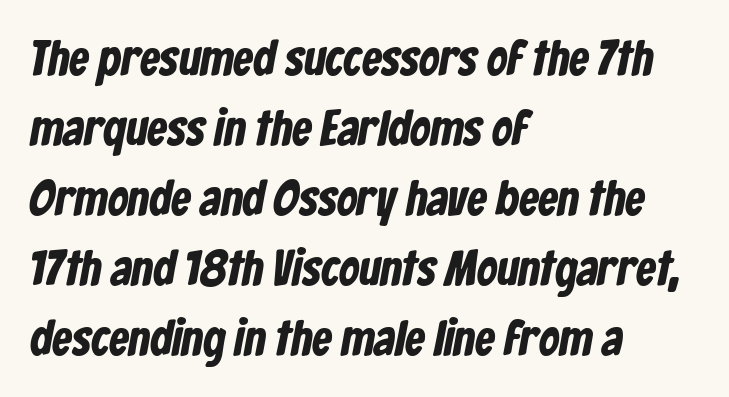
Q: Is the text bold? A: Yes.
Q: Is the typeface a serif or a sans-serif typeface? A: Sans-serif.
Q: Is the text underlined? A: No.
Q: How is the paragraph aligned? A: Left-aligned.
Q: Is the spacing between letters normal or unusually wide? A: Normal.
Q: Is the spacing between lines tight, normal or loose? A: Normal.
Q: Width (condensed, normal, or wide)? A: Condensed.
Q: Stroke contrast? A: Low.
Q: x-height? A: Medium.
Q: Monospaced? A: No.
